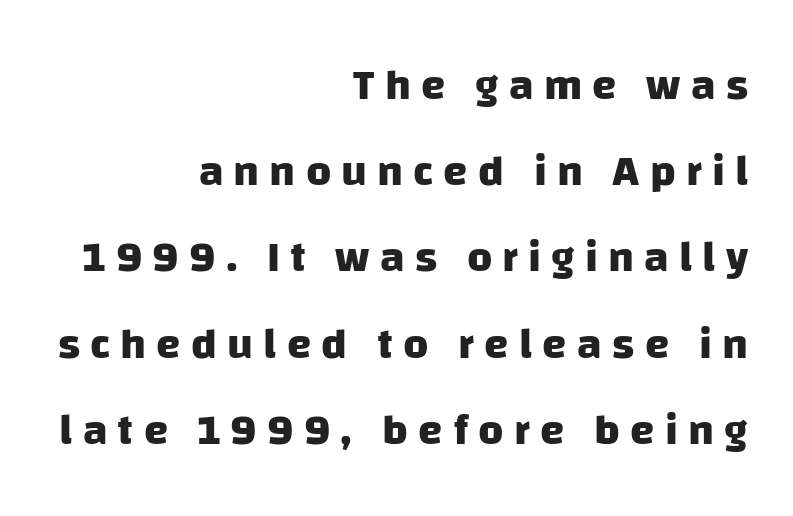
{"serif": "no", "bold": "yes", "weight": "heavy", "width": "normal", "stroke_contrast": "low", "x_height": "large", "monospaced": "no", "underline": "no", "align": "right", "line_spacing": "loose", "line_spacing_ratio": 1.96, "letter_spacing": "wide", "letter_spacing_em": 0.23, "glyph_px": 44}
